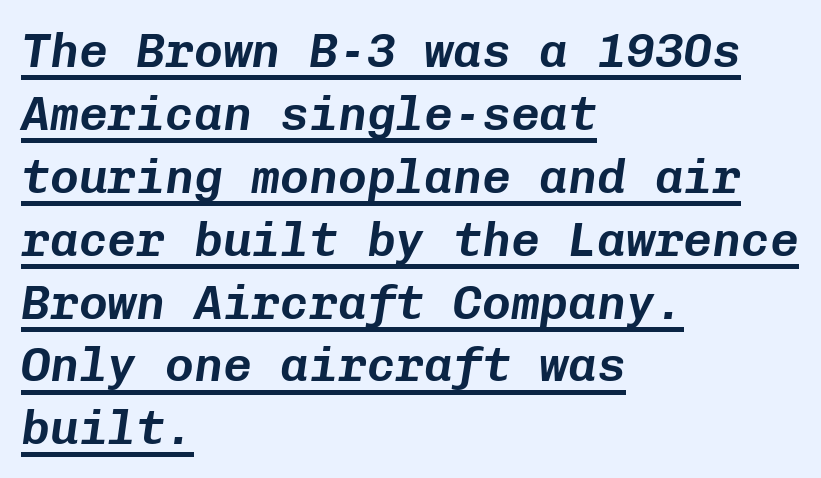
Q: Is the text italic (slanted)? A: Yes, it leans right by about 8 degrees.
Q: Is the text underlined? A: Yes.
Q: How is the paragraph aligned? A: Left-aligned.
Q: Is the spacing between letters normal or unusually wide? A: Normal.
Q: Is the spacing between lines tight, normal or loose? A: Normal.
Q: Width (condensed, normal, or wide)? A: Normal.
Q: Stroke contrast? A: Low.
Q: x-height? A: Medium.
Q: Monospaced? A: Yes.
